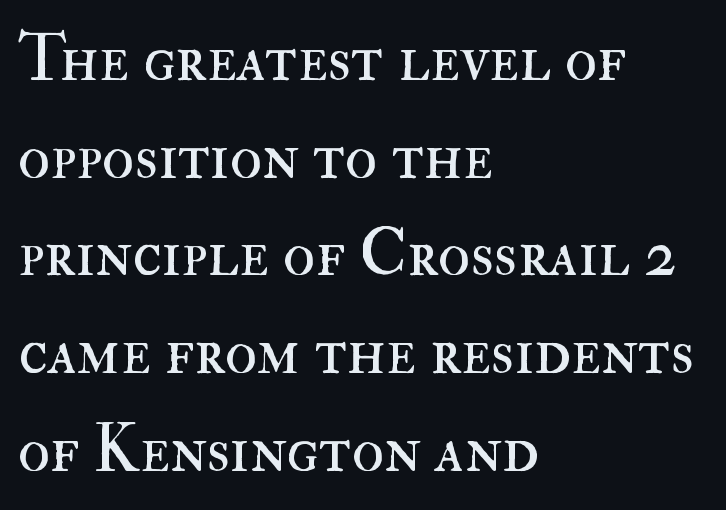
The image shows 66 px regular-weight type, upright; set left-aligned, normal line spacing (1.48x), normal letter spacing, not underlined; high stroke contrast and a small x-height.
